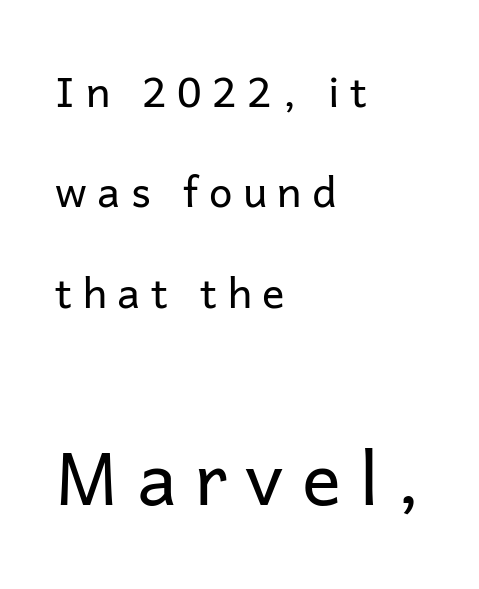
Q: Is the text bold? A: No.
Q: Is the text italic (slanted)? A: No, it is upright.
Q: Is the typeface a serif or a sans-serif typeface? A: Sans-serif.
Q: Is the text underlined? A: No.
Q: How is the paragraph aligned? A: Left-aligned.
Q: Is the spacing between letters normal or unusually wide? A: Unusually wide.
Q: Is the spacing between lines tight, normal or loose? A: Loose.
Q: Which block of text is set in a larger size, the first (top) or the second (bottom)? A: The second (bottom) one.
Q: Width (condensed, normal, or wide)? A: Normal.
Q: Stroke contrast? A: Low.
Q: x-height? A: Medium.
Q: Monospaced? A: No.
